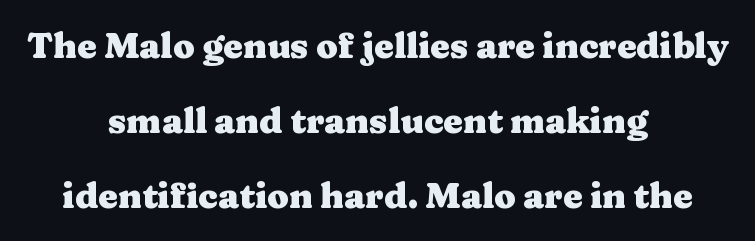
{"serif": "yes", "italic": "no", "bold": "yes", "weight": "heavy", "width": "wide", "stroke_contrast": "medium", "x_height": "medium", "monospaced": "no", "underline": "no", "align": "center", "line_spacing": "loose", "line_spacing_ratio": 2.15, "letter_spacing": "normal", "letter_spacing_em": 0.0, "glyph_px": 35}
